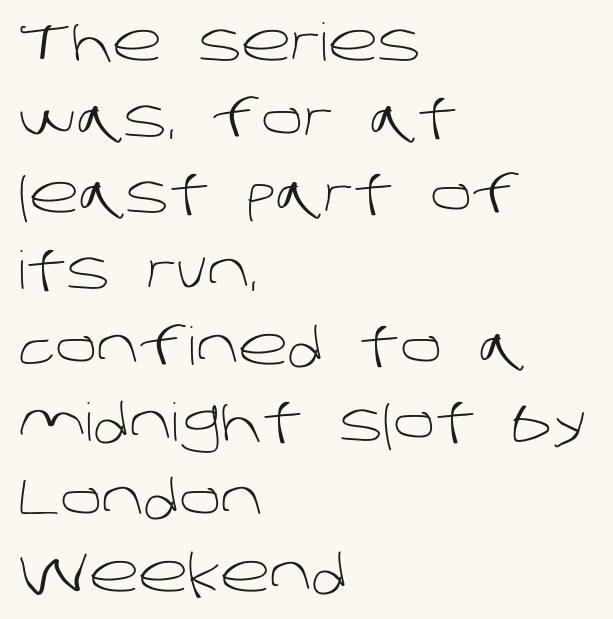
Q: Is the text bold? A: No.
Q: Is the typeface a serif or a sans-serif typeface? A: Sans-serif.
Q: Is the text underlined? A: No.
Q: How is the paragraph aligned? A: Left-aligned.
Q: Is the spacing between letters normal or unusually wide? A: Normal.
Q: Is the spacing between lines tight, normal or loose? A: Normal.
Q: Width (condensed, normal, or wide)? A: Normal.
Q: Stroke contrast? A: Low.
Q: x-height? A: Large.
Q: Monospaced? A: No.
